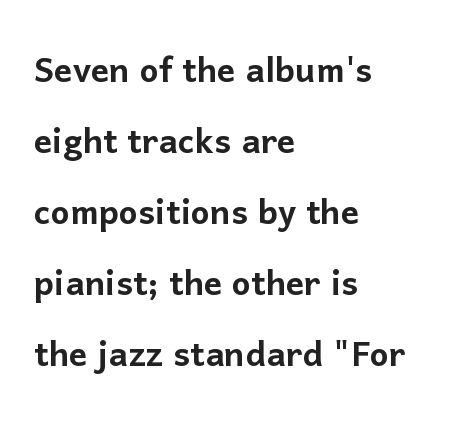
Q: Is the text italic (slanted)? A: No, it is upright.
Q: Is the typeface a serif or a sans-serif typeface? A: Sans-serif.
Q: Is the text underlined? A: No.
Q: How is the paragraph aligned? A: Left-aligned.
Q: Is the spacing between letters normal or unusually wide? A: Normal.
Q: Is the spacing between lines tight, normal or loose? A: Normal.
Q: Width (condensed, normal, or wide)? A: Normal.
Q: Stroke contrast? A: Low.
Q: x-height? A: Medium.
Q: Monospaced? A: No.
